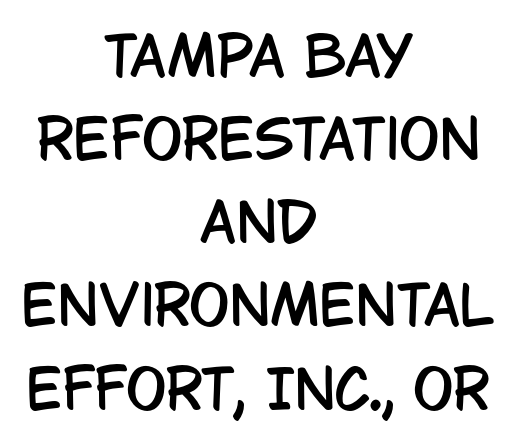
The image shows 54 px condensed sans-serif type, upright; set centered, normal line spacing (1.54x), normal letter spacing, not underlined; low stroke contrast and a large x-height.
